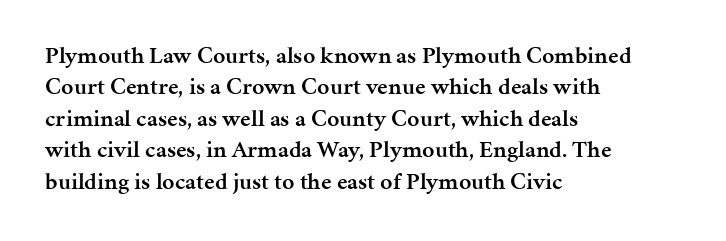
Students, this is semibold: more ink than regular, less than bold. Descender tails drop into unmarked territory. Reading down the block, your eye returns to a fixed left position each line. Do the letters lean? They stand straight. The space between consecutive lines is moderate.
